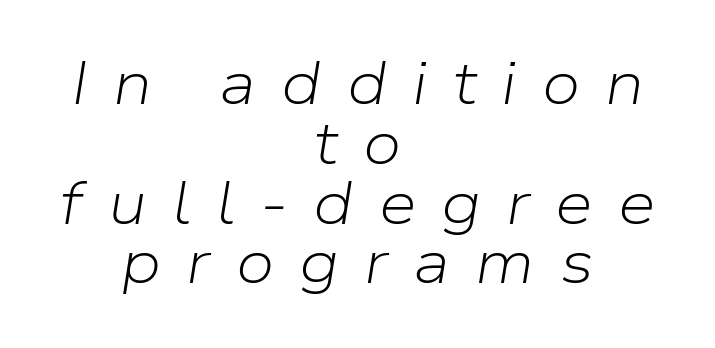
{"italic": "yes", "lean": "right", "slant_degrees": 9, "bold": "no", "weight": "light", "width": "normal", "stroke_contrast": "low", "x_height": "medium", "monospaced": "no", "underline": "no", "align": "center", "line_spacing": "tight", "line_spacing_ratio": 0.98, "letter_spacing": "wide", "letter_spacing_em": 0.41, "glyph_px": 61}
